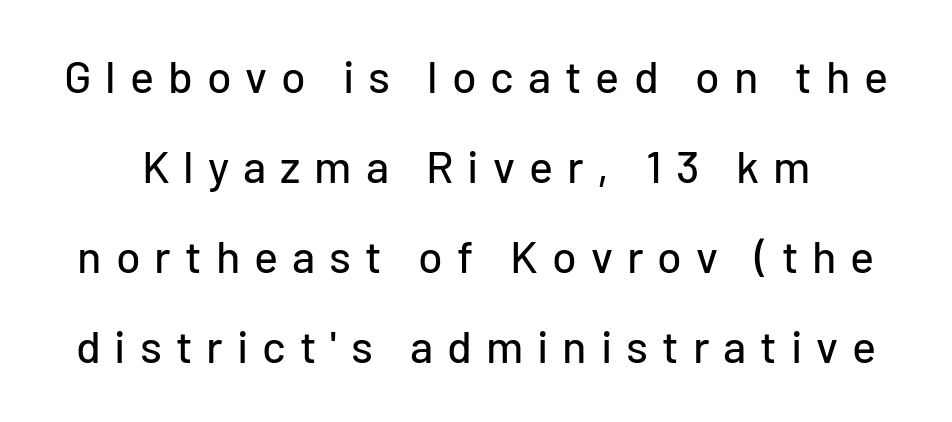
Caption: expanded tracking, letters set apart. Think of a printed novel: that variable character pitch is what you see here. Nothing sits at the stroke ends, so this counts as sans-serif. These lines were composed using upright roman letters. Each new line begins a long way beneath the previous one.
